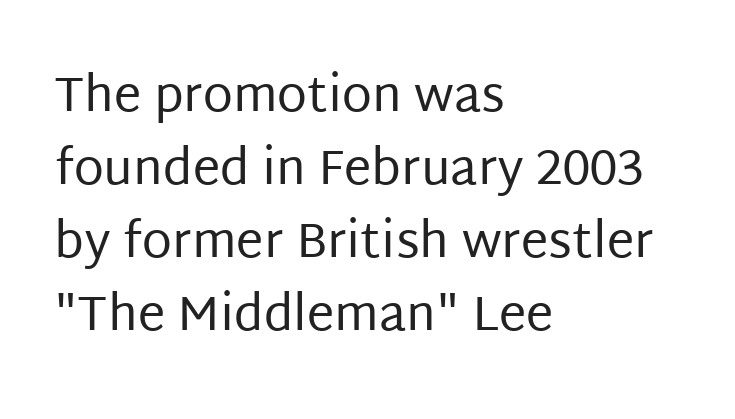
Q: Is the text bold? A: No.
Q: Is the text italic (slanted)? A: No, it is upright.
Q: Is the typeface a serif or a sans-serif typeface? A: Sans-serif.
Q: Is the text underlined? A: No.
Q: How is the paragraph aligned? A: Left-aligned.
Q: Is the spacing between letters normal or unusually wide? A: Normal.
Q: Is the spacing between lines tight, normal or loose? A: Normal.
Q: Width (condensed, normal, or wide)? A: Normal.
Q: Stroke contrast? A: Low.
Q: x-height? A: Large.
Q: Monospaced? A: No.
